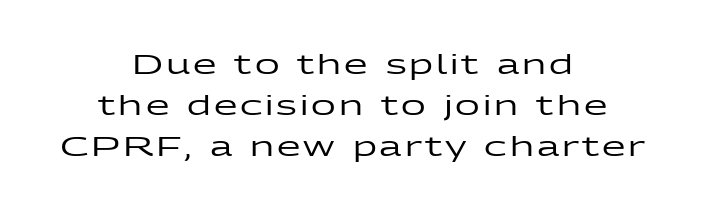
{"italic": "no", "underline": "no", "align": "center", "line_spacing": "normal", "line_spacing_ratio": 1.52, "glyph_px": 27}
